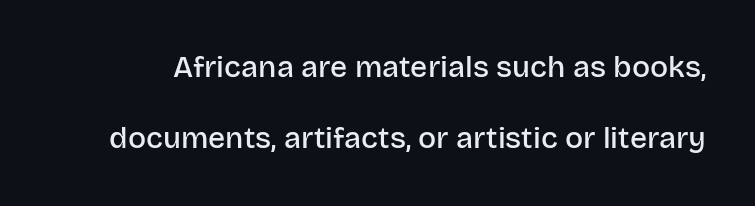
The image shows 30 px semibold sans-serif type, upright; set loose line spacing (2.36x), normal letter spacing, not underlined; low stroke contrast and a large x-height.
